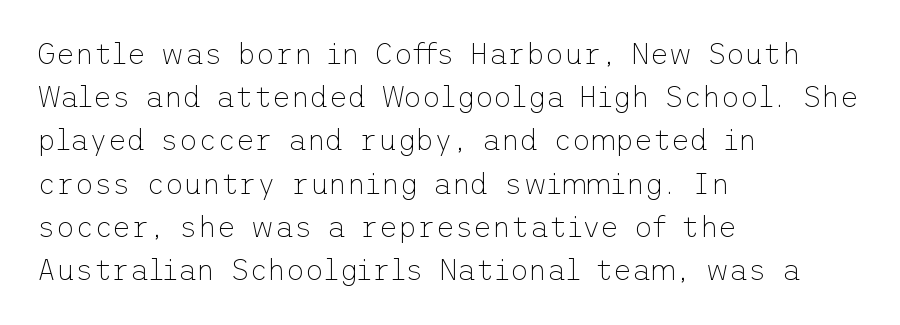
The image shows 29 px thin sans-serif type, upright; set left-aligned, normal line spacing (1.49x), normal letter spacing, not underlined; low stroke contrast and a medium x-height.
